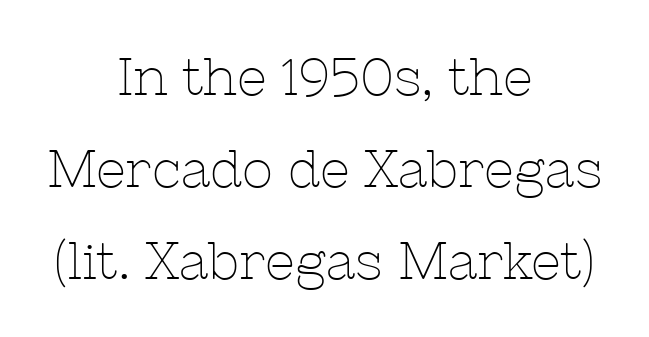
Q: Is the text bold? A: No.
Q: Is the text italic (slanted)? A: No, it is upright.
Q: Is the typeface a serif or a sans-serif typeface? A: Serif.
Q: Is the text underlined? A: No.
Q: How is the paragraph aligned? A: Centered.
Q: Is the spacing between letters normal or unusually wide? A: Normal.
Q: Width (condensed, normal, or wide)? A: Normal.
Q: Stroke contrast? A: Low.
Q: x-height? A: Medium.
Q: Monospaced? A: No.
